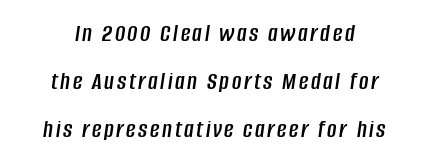
The image shows 26 px text type, italic (leaning right); set centered, line spacing 1.84x, not underlined.
